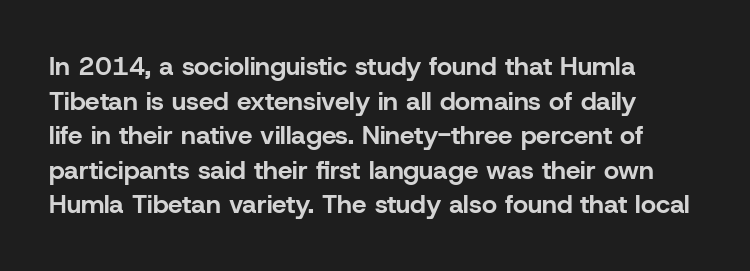
Q: Is the text bold? A: Yes.
Q: Is the text italic (slanted)? A: No, it is upright.
Q: Is the text underlined? A: No.
Q: How is the paragraph aligned? A: Left-aligned.
Q: Is the spacing between letters normal or unusually wide? A: Normal.
Q: Is the spacing between lines tight, normal or loose? A: Normal.
